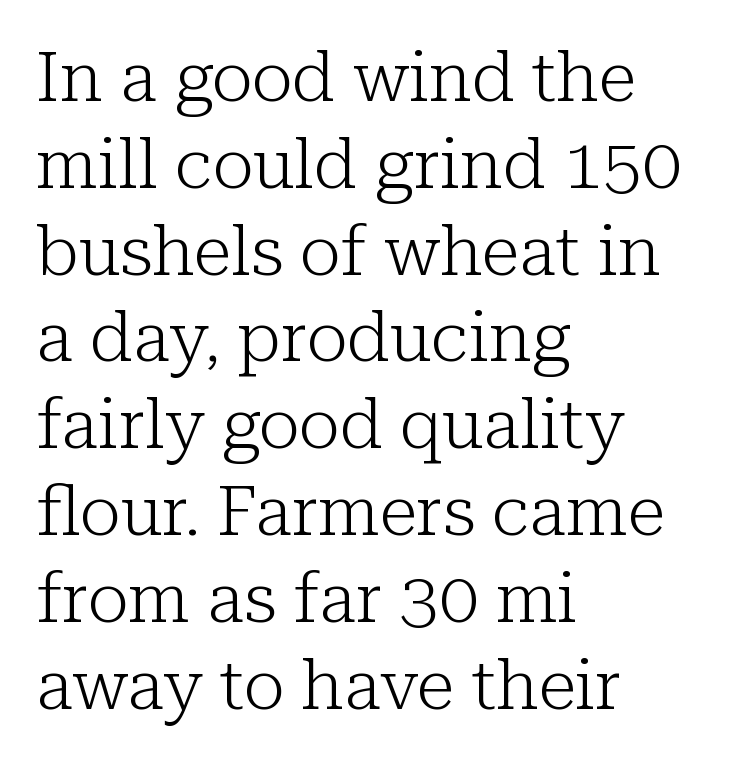
This sample is left-justified, so line endings fall wherever the words run out. Spacing between characters is what you'd get straight out of the box. Bare-footed words on every line. Looks like regular typesetting: each glyph gets only the width it needs.
